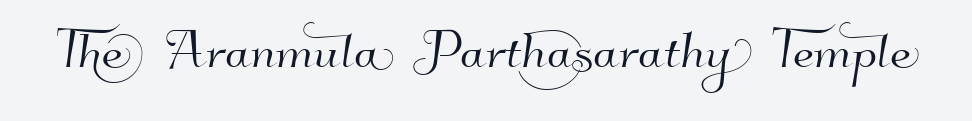
{"serif": "no", "width": "normal", "stroke_contrast": "high", "x_height": "small", "monospaced": "no", "underline": "no", "letter_spacing": "normal", "letter_spacing_em": 0.0, "glyph_px": 68}
